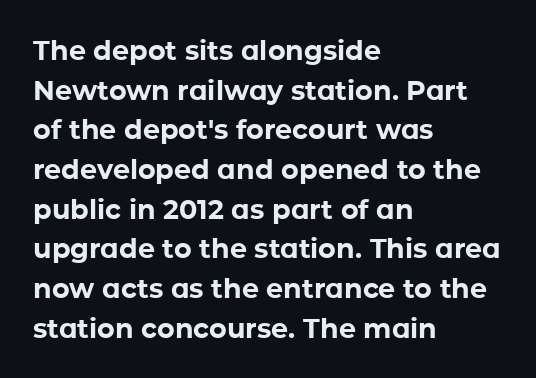
Q: Is the text bold? A: Yes.
Q: Is the text italic (slanted)? A: No, it is upright.
Q: Is the text underlined? A: No.
Q: How is the paragraph aligned? A: Left-aligned.
Q: Is the spacing between letters normal or unusually wide? A: Normal.
Q: Is the spacing between lines tight, normal or loose? A: Normal.
